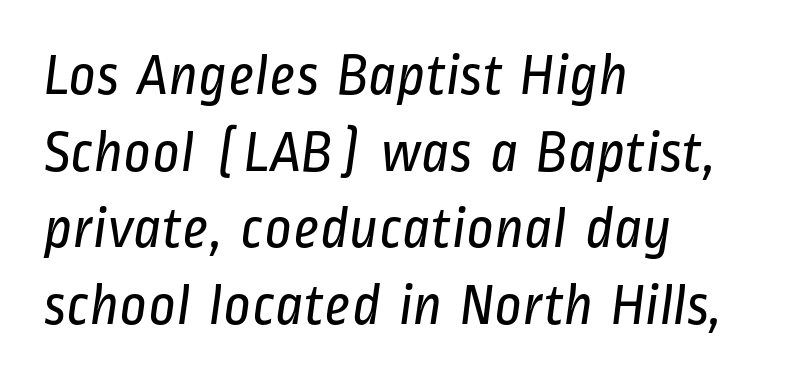
{"serif": "no", "bold": "no", "weight": "regular", "width": "condensed", "stroke_contrast": "low", "x_height": "medium", "monospaced": "no", "underline": "no", "align": "left", "line_spacing": "normal", "line_spacing_ratio": 1.3, "letter_spacing": "normal", "letter_spacing_em": 0.0, "glyph_px": 59}
